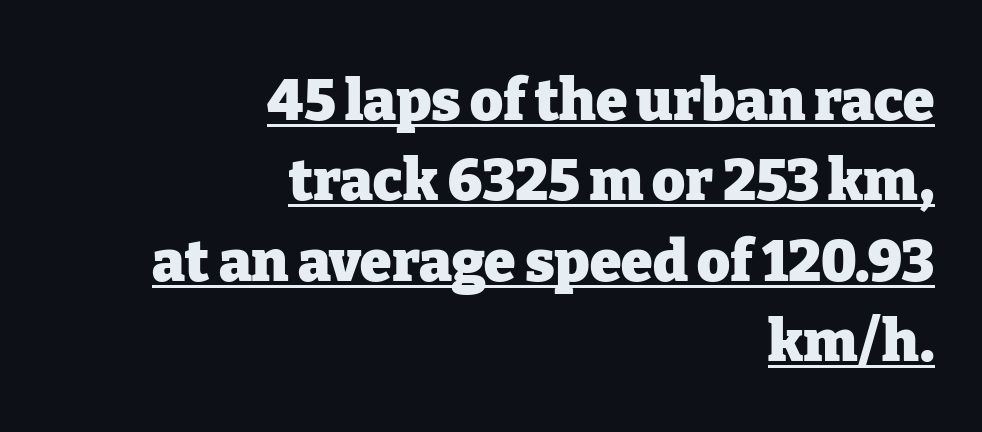
Q: Is the text bold? A: Yes.
Q: Is the text italic (slanted)? A: No, it is upright.
Q: Is the typeface a serif or a sans-serif typeface? A: Serif.
Q: Is the text underlined? A: Yes.
Q: How is the paragraph aligned? A: Right-aligned.
Q: Is the spacing between letters normal or unusually wide? A: Normal.
Q: Is the spacing between lines tight, normal or loose? A: Normal.
Q: Width (condensed, normal, or wide)? A: Normal.
Q: Stroke contrast? A: Low.
Q: x-height? A: Medium.
Q: Monospaced? A: No.
